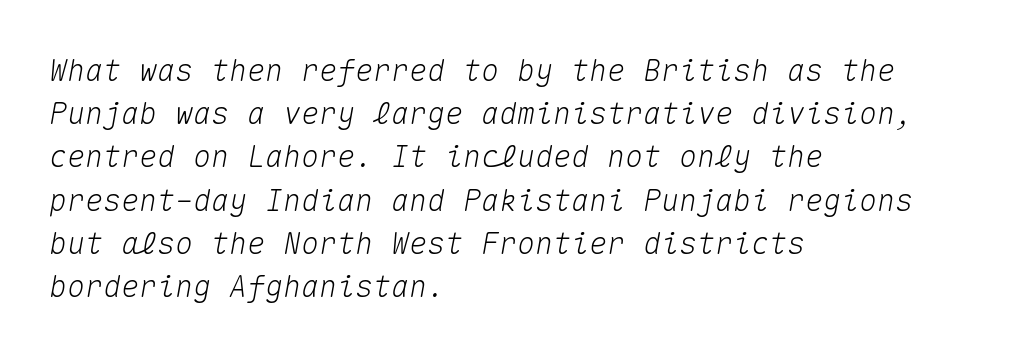
Each letter, wide or thin by design, is forced into the same width here. Alignment: flush left. Anything drawn beneath the words? Only blank space. The lettering tilts uniformly, giving the passage an italic look. Inter-character spacing is left at the font's built-in metrics.
